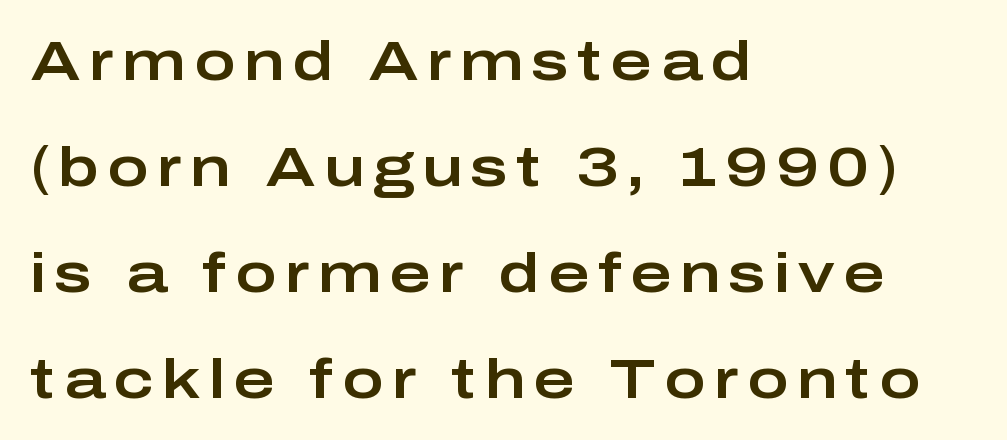
Q: Is the text italic (slanted)? A: No, it is upright.
Q: Is the typeface a serif or a sans-serif typeface? A: Sans-serif.
Q: Is the text underlined? A: No.
Q: How is the paragraph aligned? A: Left-aligned.
Q: Width (condensed, normal, or wide)? A: Wide.
Q: Stroke contrast? A: Low.
Q: x-height? A: Medium.
Q: Monospaced? A: No.
